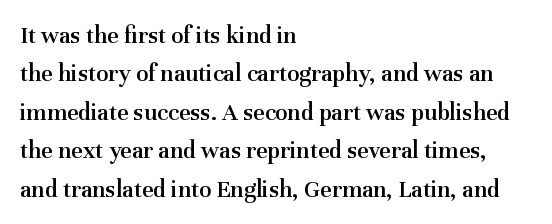
Has an underline been added? It has not. A typesetter would mark this as roman, not italic. The passage shown has conventional tracking throughout. The rows are spaced the way most documents space them. Each line starts at the same left margin while the right side varies. The font is running at a semibold setting, under full bold.
